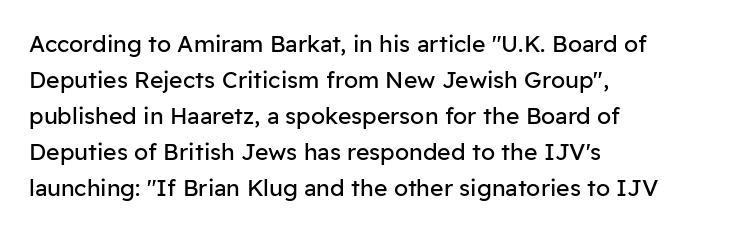
Nothing unusual about the tracking: characters are spaced as the font intends. The typesetter chose a ragged-right arrangement here. Vertical strokes here are truly vertical. In terms of leading, this rendering sits right in the middle.
